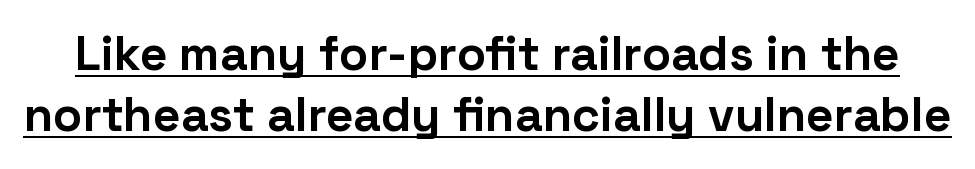
Each letter's strokes conclude bluntly, with no projecting serifs. Horizontal bands of white between lines are of average thickness. Chunky letters — that's bold for sure. Posture: upright roman. You could call the tracking neutral — neither tight nor loose. Proportional: the letters do not fall into vertical columns.
